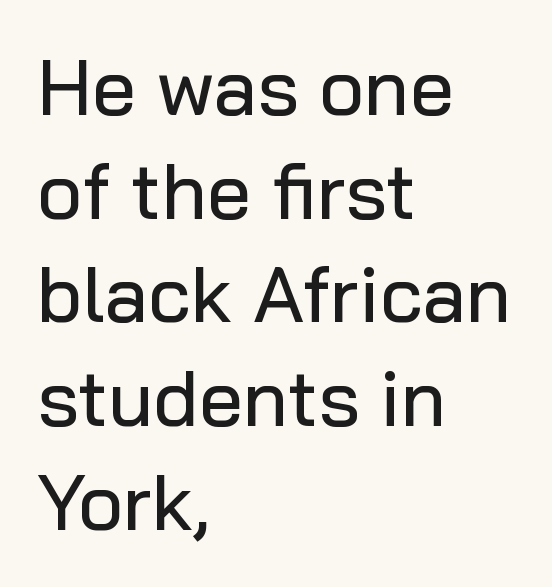
{"serif": "no", "italic": "no", "width": "normal", "stroke_contrast": "low", "x_height": "medium", "monospaced": "no", "underline": "no", "align": "left", "line_spacing": "normal", "line_spacing_ratio": 1.33, "letter_spacing": "normal", "letter_spacing_em": 0.0, "glyph_px": 78}
